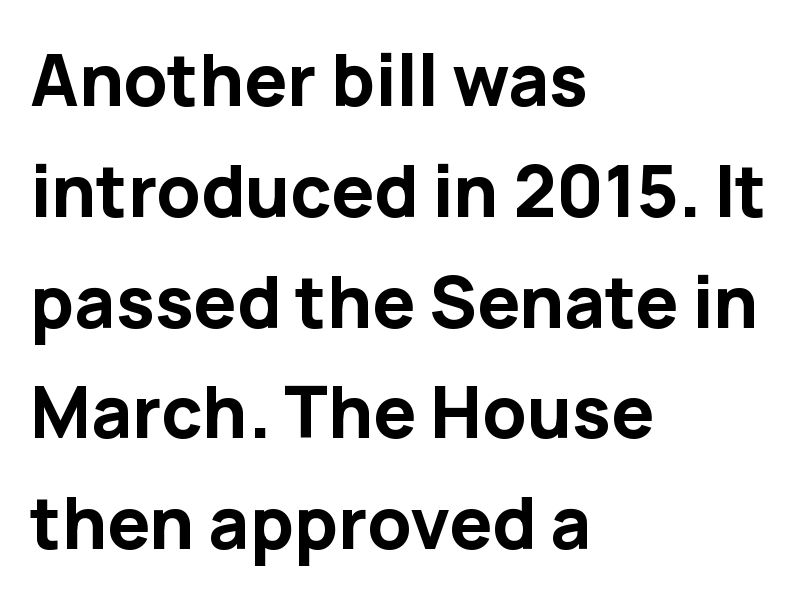
{"serif": "no", "italic": "no", "bold": "yes", "weight": "bold", "width": "normal", "stroke_contrast": "low", "x_height": "medium", "monospaced": "no", "underline": "no", "align": "left", "line_spacing": "normal", "line_spacing_ratio": 1.56, "letter_spacing": "normal", "letter_spacing_em": 0.0, "glyph_px": 71}
